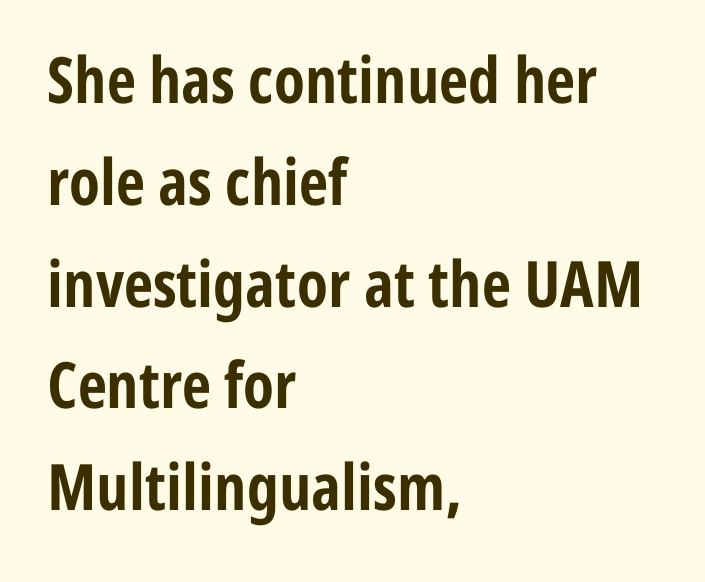
The image shows 64 px bold, condensed sans-serif type, upright; set left-aligned, normal line spacing (1.59x), normal letter spacing, not underlined; low stroke contrast and a medium x-height.
